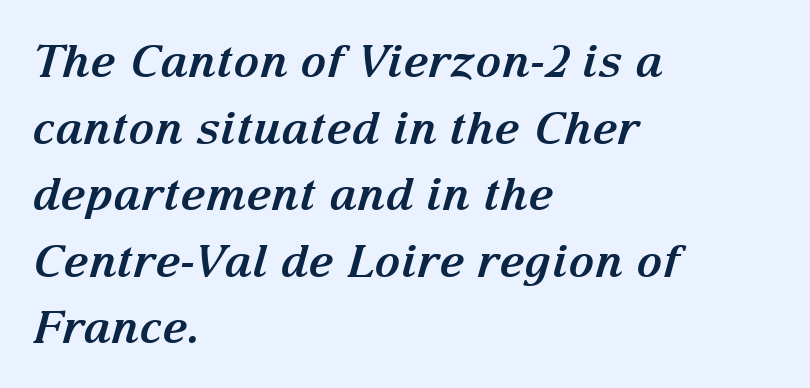
The image shows 45 px bold serif type, italic (leaning right); set left-aligned, normal line spacing (1.48x), normal letter spacing, not underlined; medium stroke contrast and a medium x-height.
